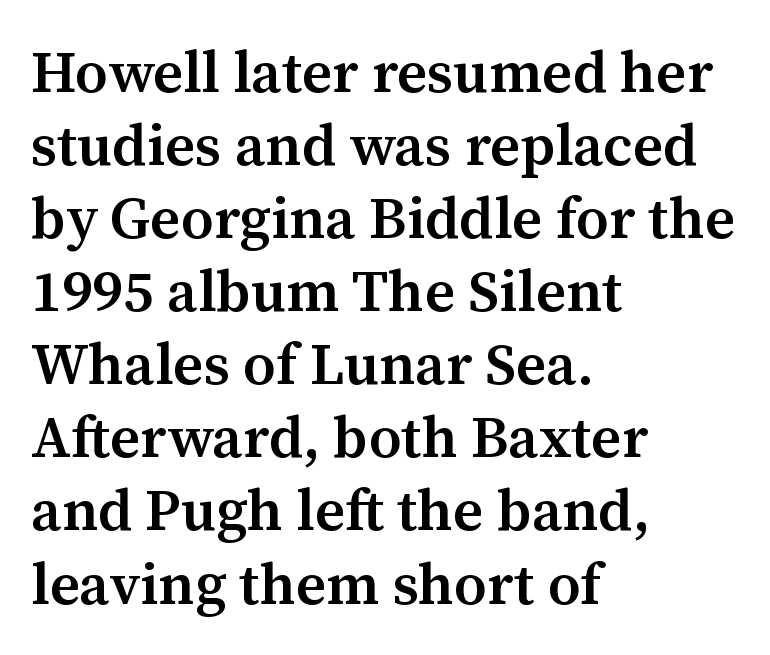
The image shows 58 px semibold serif type, upright; set left-aligned, normal line spacing (1.26x), normal letter spacing, not underlined; medium stroke contrast and a medium x-height.
